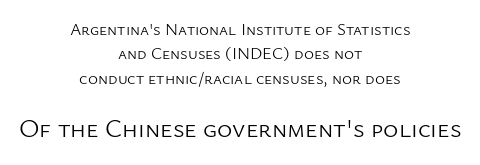
Look at the glyph heights: the lower group is clearly the bigger setting. A light-to-regular cut is what we see here. Reading down the block, each line starts at a different indent, mirrored at its end. The rows are spaced the way most documents space them. Only glyphs here, with clear space below each row.
